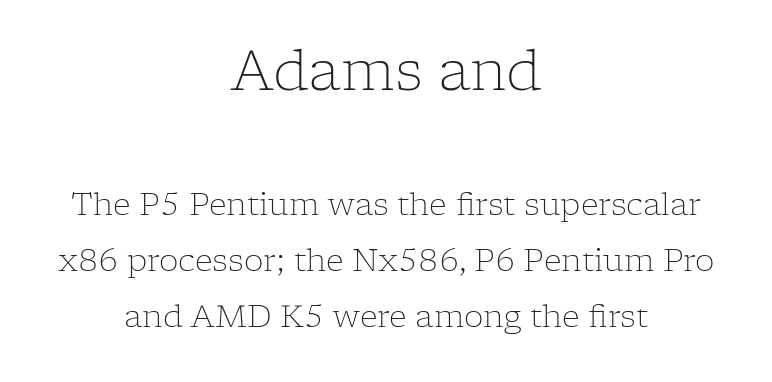
The baseline area is clear. Reading top to bottom, the characters get smaller at the block break. Looks like regular typesetting: each glyph gets only the width it needs. You can tell from the footed stems that serif type was used. The axis of the letterforms is exactly vertical. Compared with typical body copy, the letter spacing here is the same.
